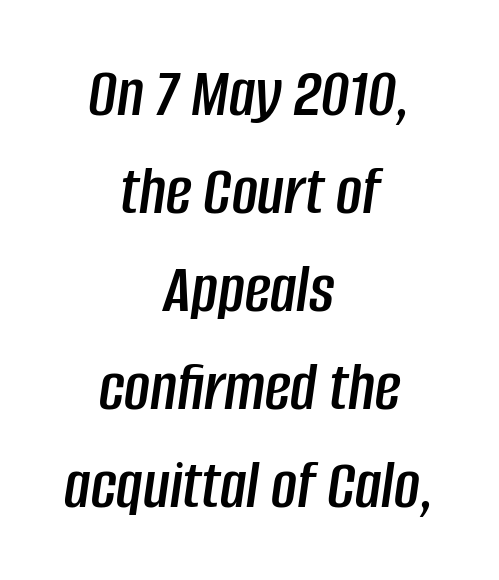
The image shows 71 px condensed type, italic (leaning right); set centered, normal line spacing (1.38x), normal letter spacing, not underlined; low stroke contrast and a large x-height.
